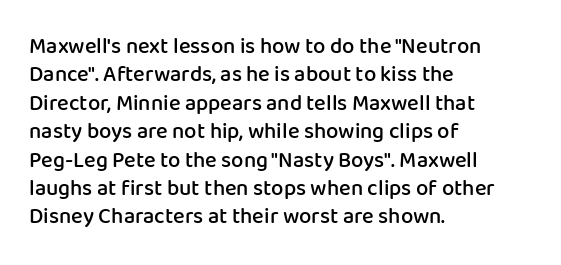
{"italic": "no", "bold": "semi", "underline": "no", "align": "left", "line_spacing": "normal", "line_spacing_ratio": 1.29, "letter_spacing": "normal", "letter_spacing_em": 0.0, "glyph_px": 22}
